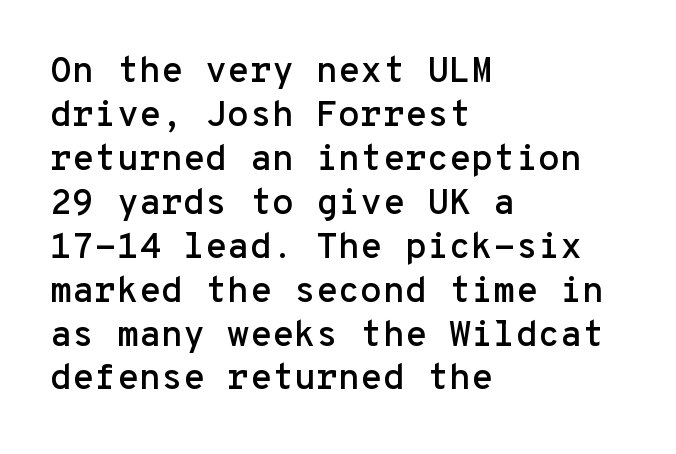
{"serif": "no", "italic": "no", "width": "normal", "stroke_contrast": "low", "x_height": "medium", "monospaced": "yes", "underline": "no", "align": "left", "line_spacing_ratio": 1.22, "letter_spacing": "normal", "letter_spacing_em": 0.0, "glyph_px": 36}
